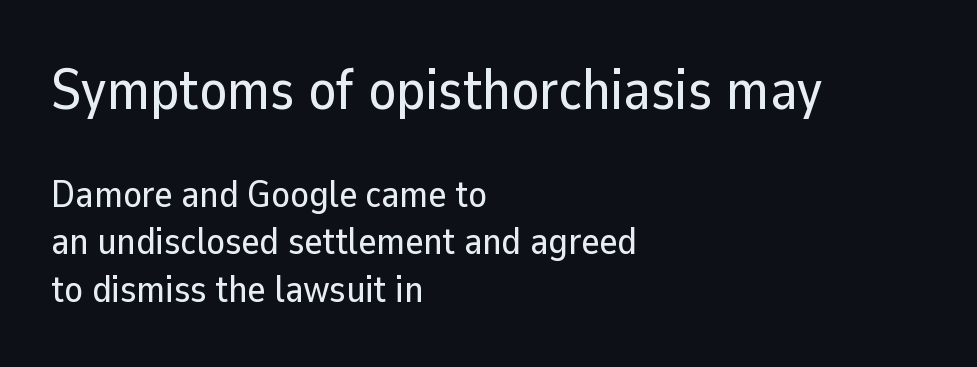
Q: Is the text italic (slanted)? A: No, it is upright.
Q: Is the typeface a serif or a sans-serif typeface? A: Sans-serif.
Q: Is the text underlined? A: No.
Q: How is the paragraph aligned? A: Left-aligned.
Q: Is the spacing between letters normal or unusually wide? A: Normal.
Q: Is the spacing between lines tight, normal or loose? A: Normal.
Q: Which block of text is set in a larger size, the first (top) or the second (bottom)? A: The first (top) one.
Q: Width (condensed, normal, or wide)? A: Normal.
Q: Stroke contrast? A: Low.
Q: x-height? A: Medium.
Q: Monospaced? A: No.
